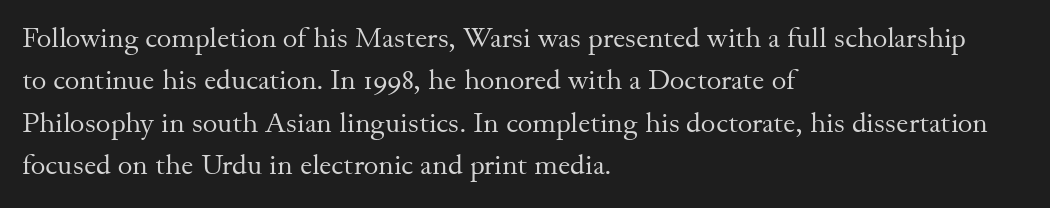
What's the leading like? Ordinary, nothing unusual. To sum up the face: it has serifs. The strokes are not fattened; the text isn't bold. Is the block centered? No — it sits flush against the left margin. What stands out about the letter spacing? Nothing — it is the standard amount.
